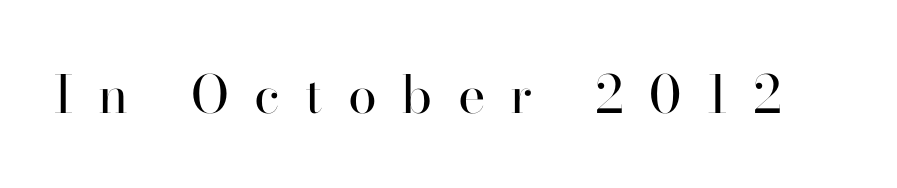
The image shows 52 px regular-weight serif type, upright; set unusually wide letter spacing (+0.48 em), not underlined; high stroke contrast and a small x-height.
